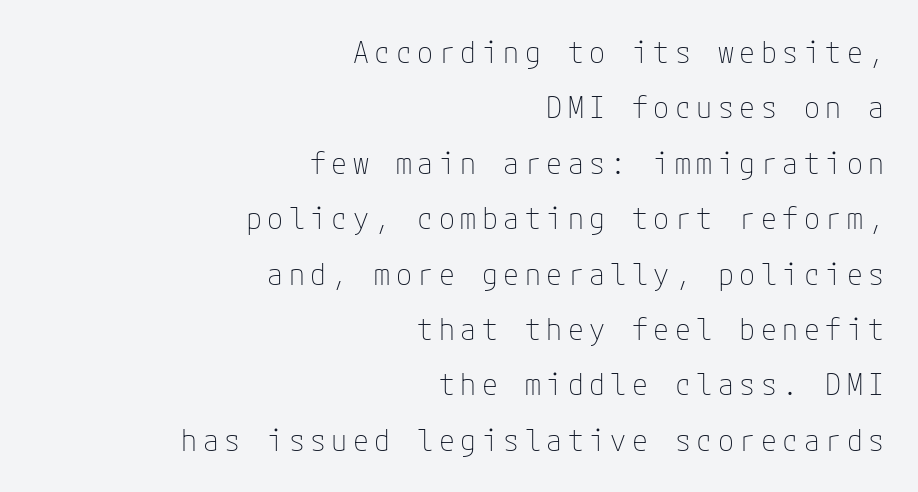
The strokes carry an ordinary text weight at most. Vertical strokes here are truly vertical. Summary of vertical rhythm: relaxed, with wide interline spacing. The text was rendered using a sans face with plain stroke endings. Check the space under the baseline: it is left empty. Caption: multi-line text, flush right, ragged left.
